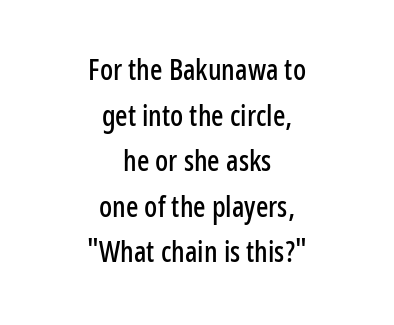
Every character sits straight up, as roman type does. The face used here is a sans, in the tradition of grotesques and geometrics. The foot of each line stays bare and open. A typesetter would call this proportional, since set widths differ per character.
